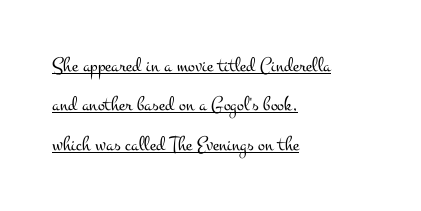
The image shows 21 px text type; set left-aligned, line spacing 1.88x, normal letter spacing, underlined.
